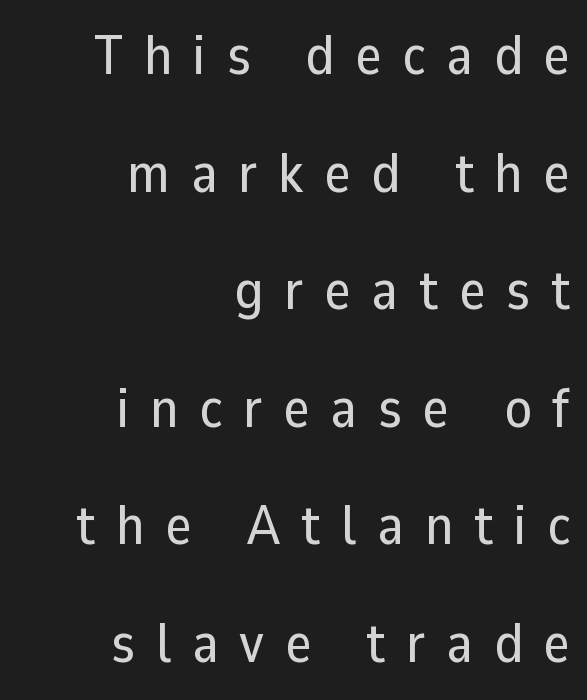
{"serif": "no", "italic": "no", "width": "normal", "stroke_contrast": "low", "x_height": "medium", "monospaced": "no", "underline": "no", "align": "right", "line_spacing": "loose", "line_spacing_ratio": 2.1, "letter_spacing": "wide", "letter_spacing_em": 0.37, "glyph_px": 56}
